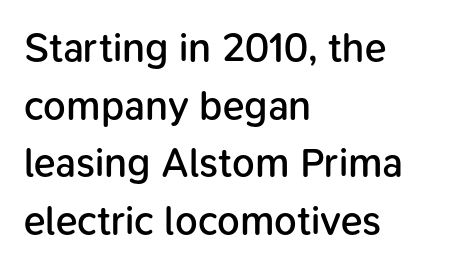
Q: Is the text bold? A: Semi-bold.
Q: Is the text italic (slanted)? A: No, it is upright.
Q: Is the typeface a serif or a sans-serif typeface? A: Sans-serif.
Q: Is the text underlined? A: No.
Q: How is the paragraph aligned? A: Left-aligned.
Q: Is the spacing between letters normal or unusually wide? A: Normal.
Q: Is the spacing between lines tight, normal or loose? A: Normal.
Q: Width (condensed, normal, or wide)? A: Normal.
Q: Stroke contrast? A: Low.
Q: x-height? A: Medium.
Q: Monospaced? A: No.
